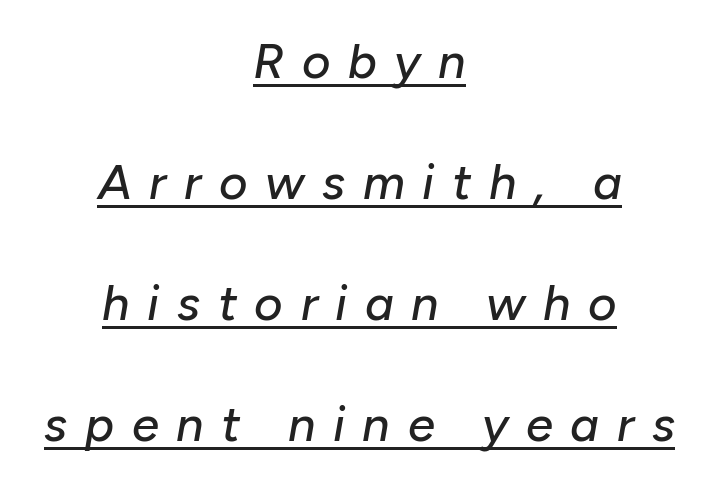
Underline: present. Quick note: italic. A typesetter would call this proportional, since set widths differ per character. A typesetter would call this leading open, well beyond the default. What stands out about the letter spacing? Its width — letters are far apart.
